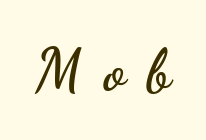
Q: Is the text italic (slanted)? A: Yes.
Q: Is the typeface a serif or a sans-serif typeface? A: Sans-serif.
Q: Is the text underlined? A: No.
Q: Is the spacing between letters normal or unusually wide? A: Unusually wide.
Q: Width (condensed, normal, or wide)? A: Wide.
Q: Stroke contrast? A: Low.
Q: x-height? A: Small.
Q: Monospaced? A: No.
